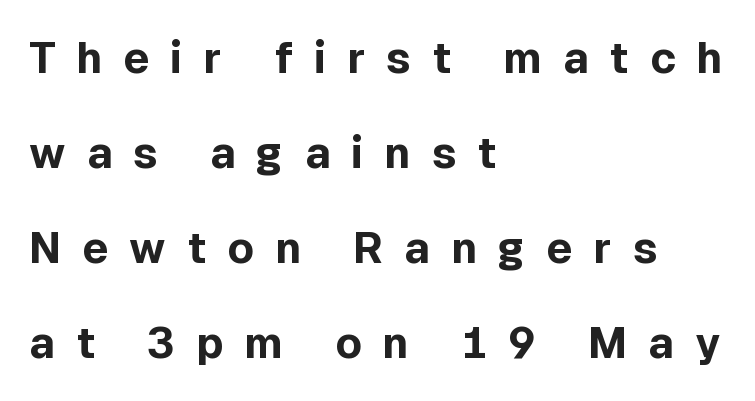
{"serif": "no", "italic": "no", "bold": "yes", "weight": "bold", "width": "normal", "x_height": "medium", "monospaced": "no", "underline": "no", "align": "left", "line_spacing": "loose", "line_spacing_ratio": 2.21, "letter_spacing": "wide", "letter_spacing_em": 0.49, "glyph_px": 43}
